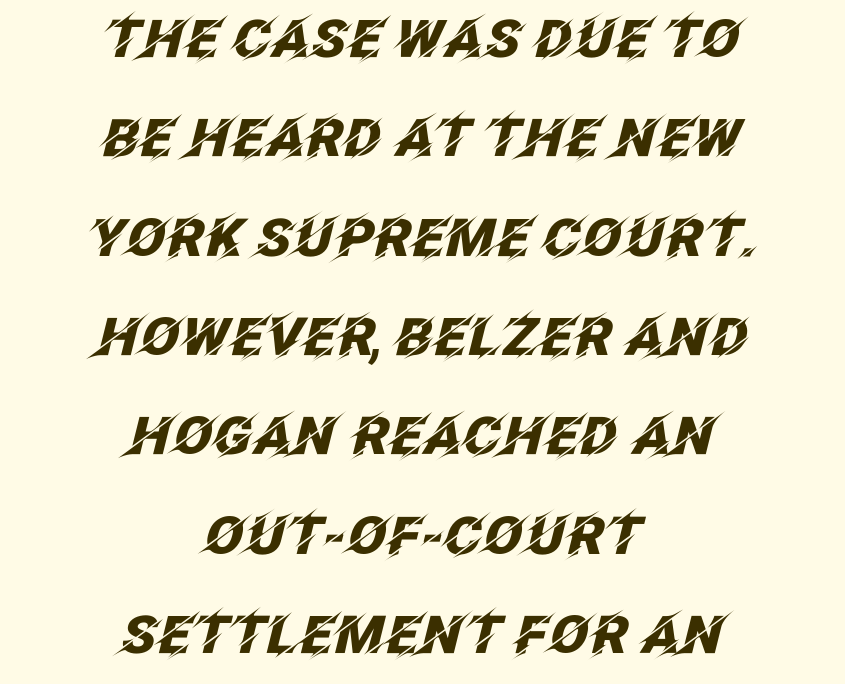
Q: Is the text bold? A: Yes.
Q: Is the text italic (slanted)? A: Yes, it leans right by about 12 degrees.
Q: Is the text underlined? A: No.
Q: How is the paragraph aligned? A: Centered.
Q: Is the spacing between letters normal or unusually wide? A: Normal.
Q: Is the spacing between lines tight, normal or loose? A: Loose.
Q: Width (condensed, normal, or wide)? A: Normal.
Q: Stroke contrast? A: Low.
Q: x-height? A: Large.
Q: Monospaced? A: No.
